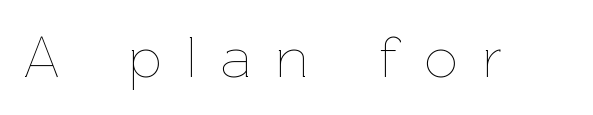
Spacing verdict: proportional, widths tailored to each character. Unlike italic type, these characters show no tilt at all. Is this a heavy cut? Hardly; it is regular or lighter. The letterforms stand isolated, each surrounded by extra space. The baseline area is clear.
